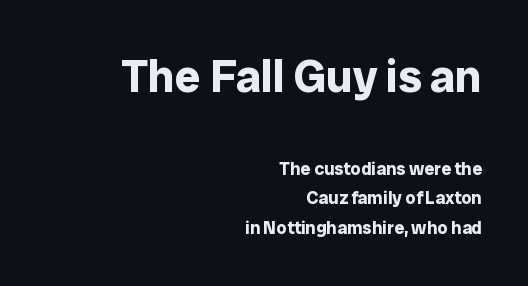
{"serif": "no", "italic": "no", "bold": "yes", "weight": "bold", "width": "normal", "stroke_contrast": "low", "x_height": "medium", "monospaced": "no", "underline": "no", "align": "right", "line_spacing": "normal", "line_spacing_ratio": 1.62, "letter_spacing": "normal", "letter_spacing_em": 0.0, "larger_block": "first", "size_ratio": 2.56, "glyph_px": 46}
